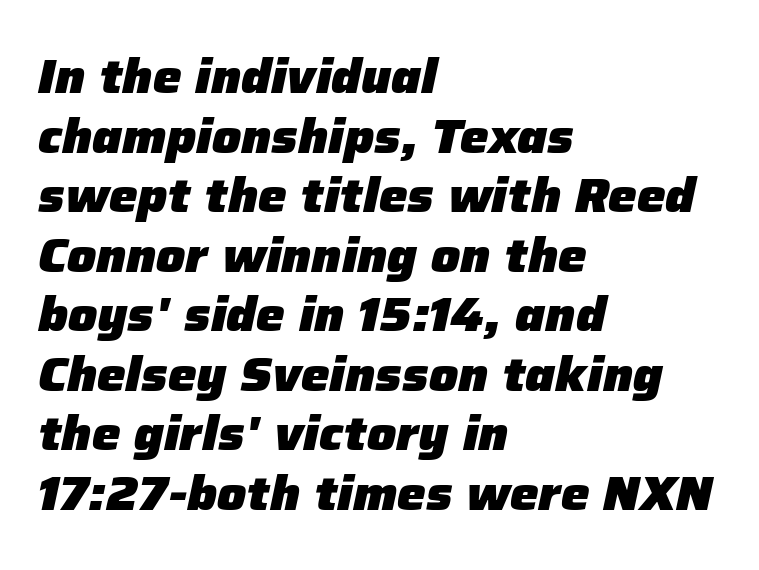
Default kerning and tracking; the words read as compact shapes. Each letter keeps its own natural width here, so spacing adapts to shape. Reading down the block, your eye returns to a fixed left position each line. The face used here has a pronounced slope to its letters. The string is rendered with underlining switched off.
